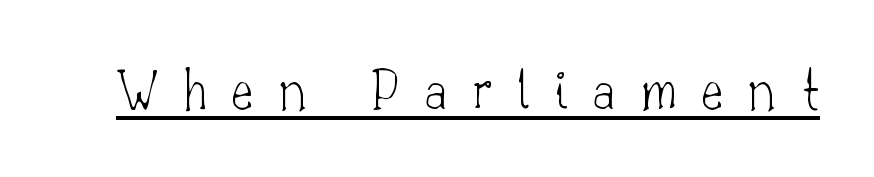
A typesetter would label this face a serif. This sample has the flowing, uneven cadence of proportional lettering. This rendering widens character spacing well past its baseline value. Nope, not italic — everything's standing straight. A light-to-regular cut is what we see here.
